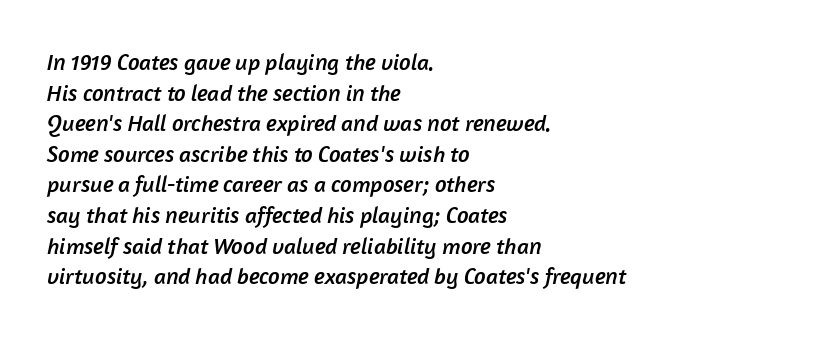
Q: Is the text underlined? A: No.
Q: How is the paragraph aligned? A: Left-aligned.
Q: Is the spacing between letters normal or unusually wide? A: Normal.
Q: Is the spacing between lines tight, normal or loose? A: Normal.
